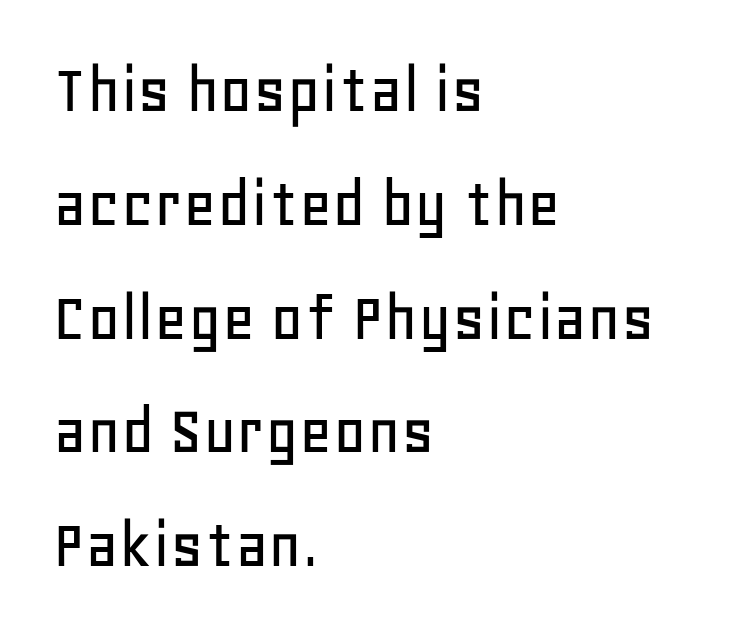
The image shows 72 px sans-serif type, upright; set left-aligned, normal line spacing (1.58x), normal letter spacing, not underlined; low stroke contrast and a large x-height.
